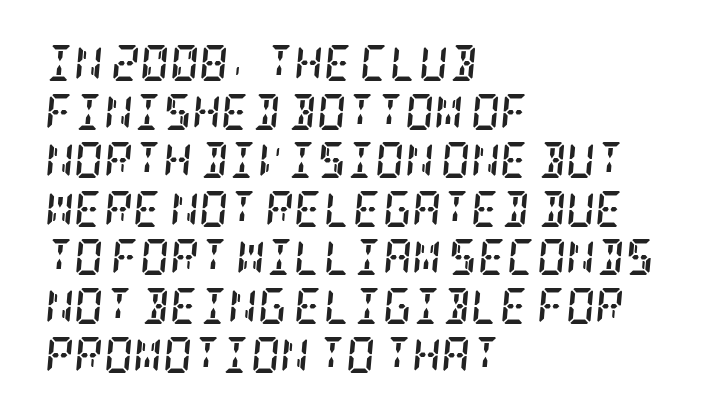
Q: Is the text bold? A: Yes.
Q: Is the text italic (slanted)? A: Yes, it leans right by about 5 degrees.
Q: Is the typeface a serif or a sans-serif typeface? A: Serif.
Q: Is the text underlined? A: No.
Q: How is the paragraph aligned? A: Left-aligned.
Q: Is the spacing between letters normal or unusually wide? A: Normal.
Q: Is the spacing between lines tight, normal or loose? A: Normal.
Q: Width (condensed, normal, or wide)? A: Condensed.
Q: Stroke contrast? A: Low.
Q: x-height? A: Large.
